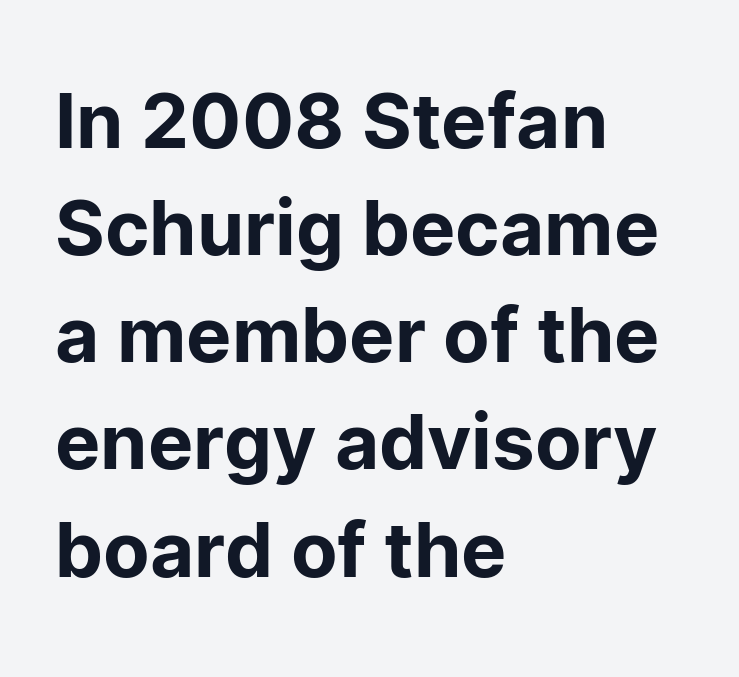
The zone under the glyphs is completely vacant. Does the copy run flush right? No — it runs flush left. Nothing sits at the stroke ends, so this counts as sans-serif. The rendering uses a moderate line-height, typical for paragraphs. This is roman type, the default non-slanted kind. There is no visible air inserted between adjacent glyphs.
